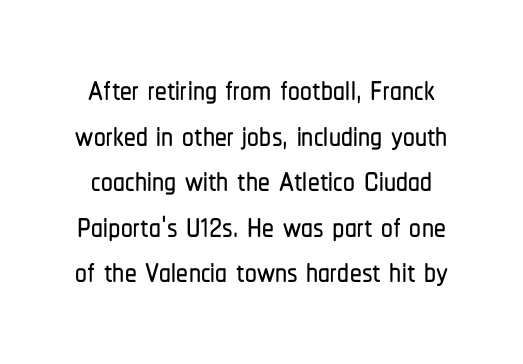
Q: Is the text italic (slanted)? A: No, it is upright.
Q: Is the typeface a serif or a sans-serif typeface? A: Sans-serif.
Q: Is the text underlined? A: No.
Q: How is the paragraph aligned? A: Centered.
Q: Is the spacing between letters normal or unusually wide? A: Normal.
Q: Is the spacing between lines tight, normal or loose? A: Tight.
Q: Width (condensed, normal, or wide)? A: Condensed.
Q: Stroke contrast? A: Low.
Q: x-height? A: Medium.
Q: Monospaced? A: No.
